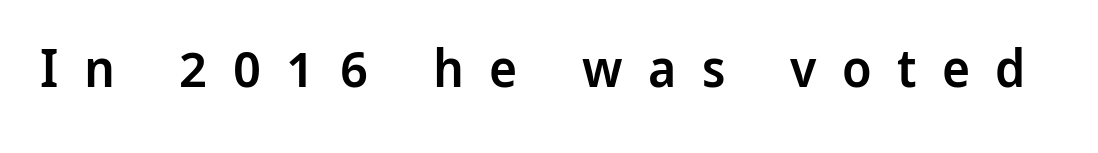
The image shows 53 px semibold sans-serif type, upright; set unusually wide letter spacing (+0.48 em), not underlined; low stroke contrast and a medium x-height.
